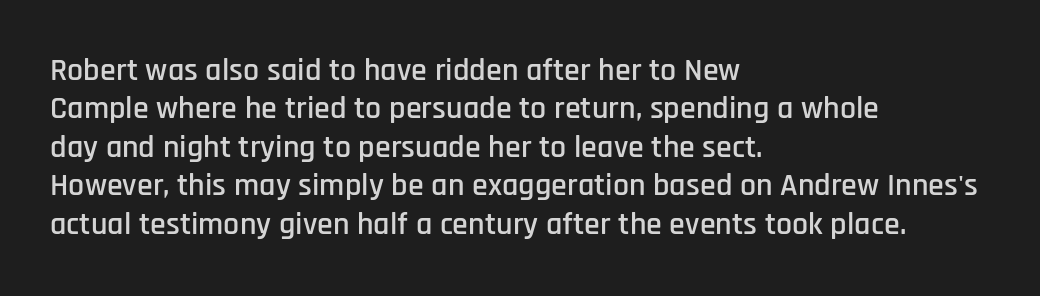
The image shows 32 px condensed sans-serif type, upright; set left-aligned, line spacing 1.2x, normal letter spacing, not underlined; low stroke contrast and a large x-height.
